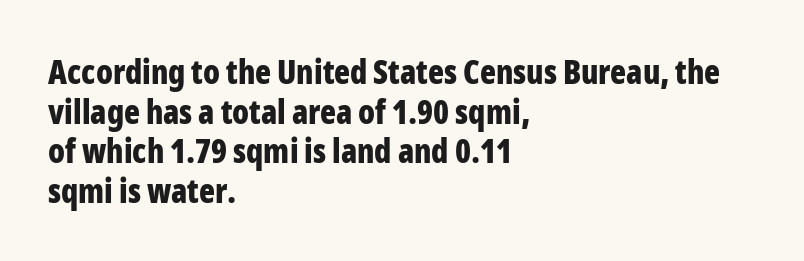
The image shows 33 px bold, condensed sans-serif type, upright; set left-aligned, line spacing 1.2x, normal letter spacing, not underlined; low stroke contrast and a medium x-height.
